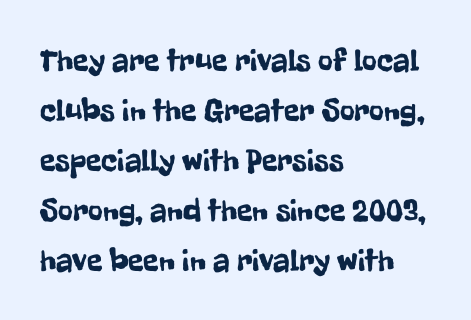
If you drew a ruler down the left edge, every line would touch it. Honestly, there is no underline to notice here at all. Each new line begins a customary step beneath the previous one. Looks like regular typesetting: each glyph gets only the width it needs. This rendering employs a face without finishing strokes, i.e., a sans-serif.
